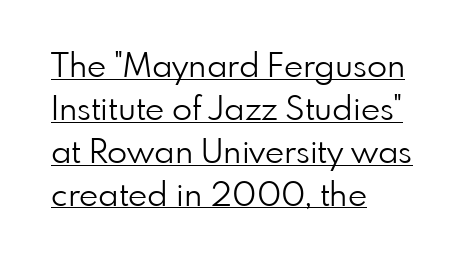
{"serif": "no", "italic": "no", "bold": "no", "weight": "light", "width": "normal", "stroke_contrast": "low", "x_height": "small", "monospaced": "no", "underline": "yes", "align": "left", "line_spacing": "normal", "line_spacing_ratio": 1.3, "letter_spacing": "normal", "letter_spacing_em": 0.0, "glyph_px": 33}
